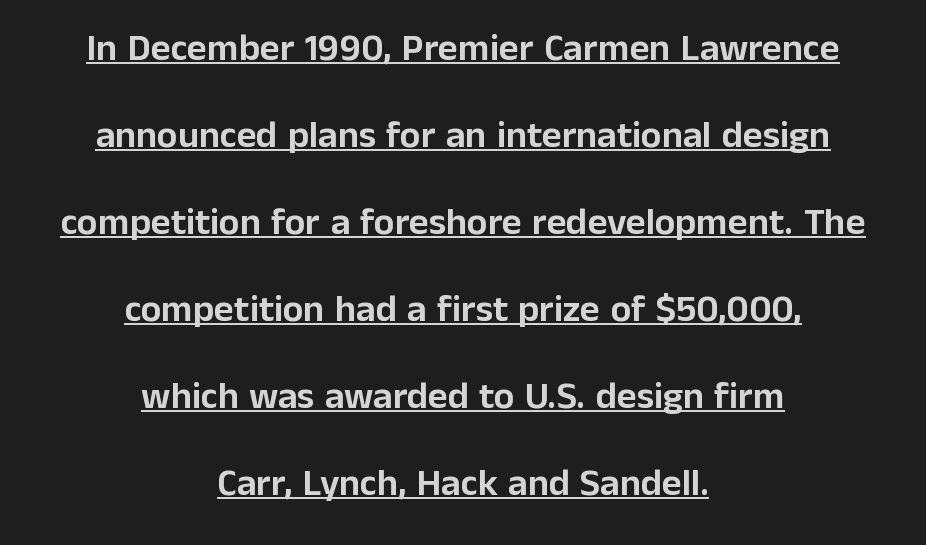
{"serif": "no", "italic": "no", "width": "normal", "stroke_contrast": "low", "x_height": "medium", "monospaced": "no", "underline": "yes", "align": "center", "line_spacing": "loose", "line_spacing_ratio": 2.29, "letter_spacing": "normal", "letter_spacing_em": 0.0, "glyph_px": 38}
